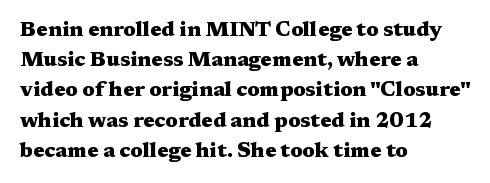
Emphasis by weight is at full strength: bold. Compared with typical body copy, the letter spacing here is the same. The passage shown is not underscored anywhere. Each new line begins a customary step beneath the previous one.
